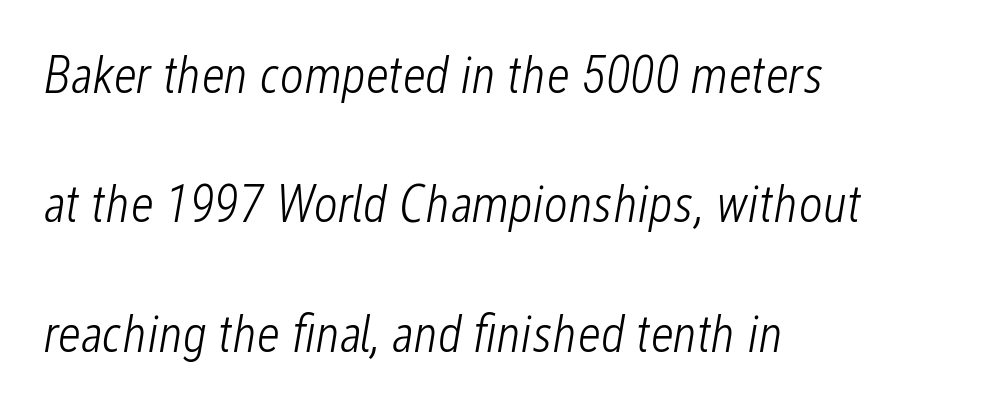
The image shows 52 px light, condensed type, italic (leaning right); set left-aligned, loose line spacing (2.49x), normal letter spacing, not underlined; low stroke contrast and a medium x-height.
